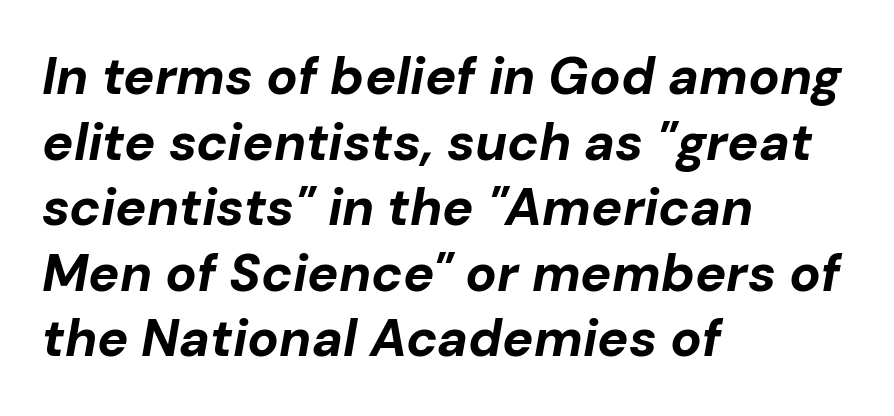
Q: Is the text bold? A: Yes.
Q: Is the text italic (slanted)? A: Yes, it leans right by about 10 degrees.
Q: Is the text underlined? A: No.
Q: How is the paragraph aligned? A: Left-aligned.
Q: Is the spacing between letters normal or unusually wide? A: Normal.
Q: Is the spacing between lines tight, normal or loose? A: Normal.
Q: Width (condensed, normal, or wide)? A: Normal.
Q: Stroke contrast? A: Low.
Q: x-height? A: Medium.
Q: Monospaced? A: No.
